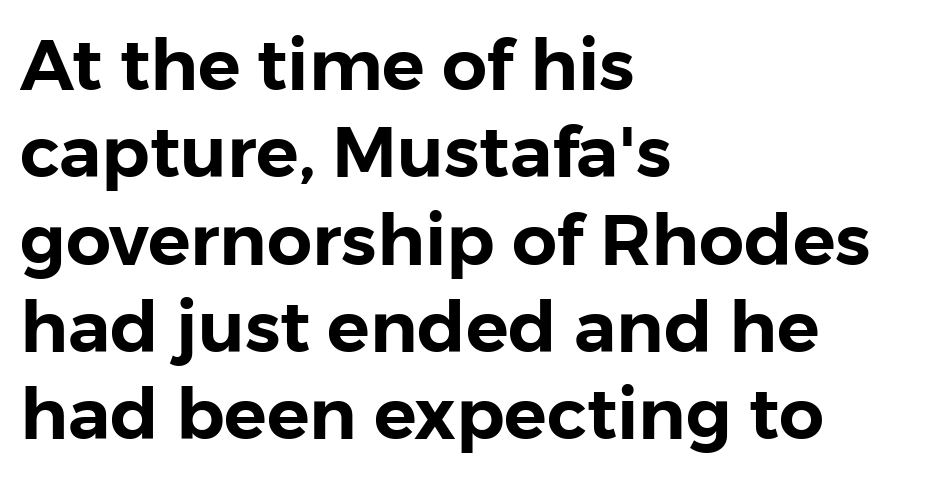
Q: Is the text italic (slanted)? A: No, it is upright.
Q: Is the typeface a serif or a sans-serif typeface? A: Sans-serif.
Q: Is the text underlined? A: No.
Q: How is the paragraph aligned? A: Left-aligned.
Q: Is the spacing between letters normal or unusually wide? A: Normal.
Q: Width (condensed, normal, or wide)? A: Normal.
Q: Stroke contrast? A: Low.
Q: x-height? A: Medium.
Q: Monospaced? A: No.
